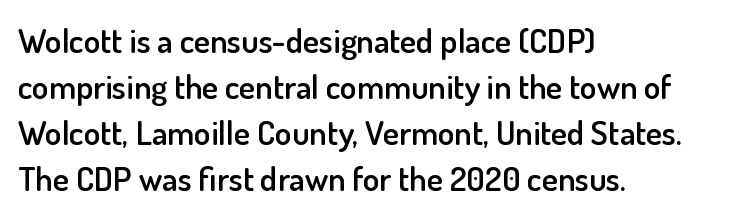
Summary of weight: moderately heavy, a semibold. Here the designer chose a conventional face with non-uniform glyph widths. How would I describe the line gaps? Plain and ordinary. The letters sit at their default tracking, neither squeezed nor spread.
